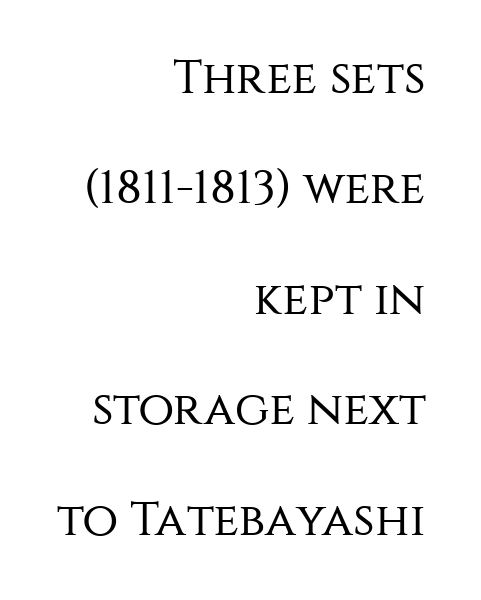
{"serif": "no", "italic": "no", "bold": "no", "weight": "regular", "width": "normal", "stroke_contrast": "medium", "x_height": "large", "monospaced": "no", "underline": "no", "align": "right", "line_spacing": "loose", "line_spacing_ratio": 2.35, "letter_spacing": "normal", "letter_spacing_em": 0.0, "glyph_px": 47}
